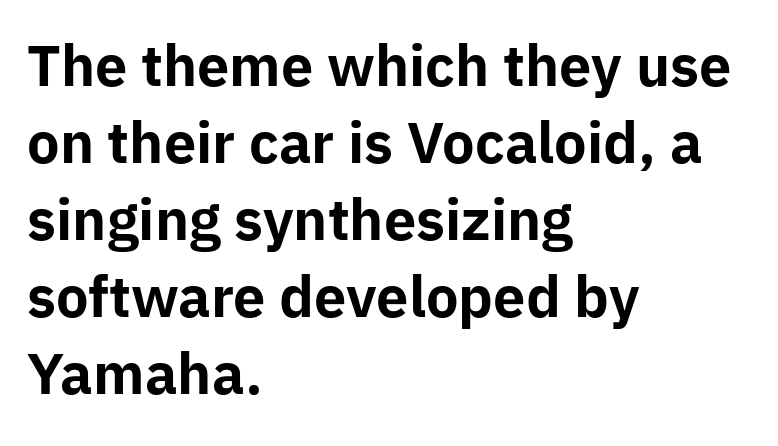
Each new line begins a customary step beneath the previous one. The sample has been set heavy, in full bold. A roman cut, with each character standing at attention. What kind of face is this? One without serifs — a sans.
